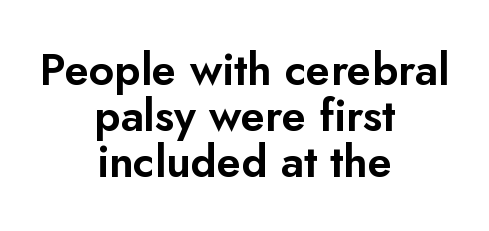
The image shows 44 px sans-serif type, upright; set centered, tight line spacing (1.04x), normal letter spacing, not underlined; low stroke contrast and a small x-height.
